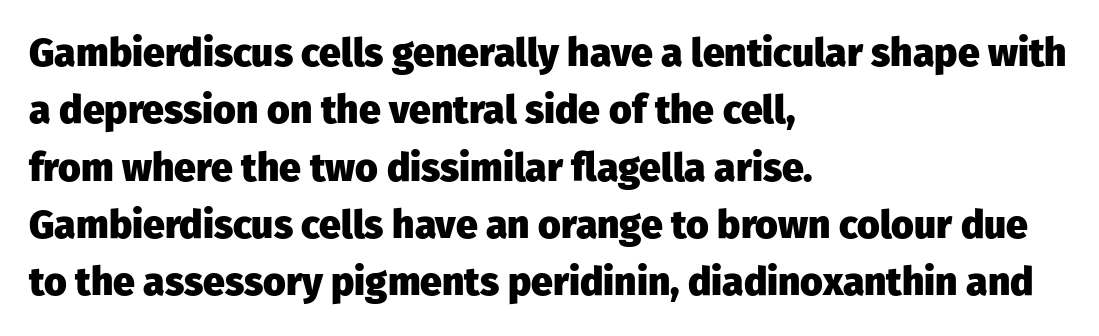
The passage shown is typed in a proportional face where columns would drift. Do the letters lean? They stand straight. Check under the words: just untouched page. No feet cap the strokes, marking this as sans-serif type. Where is the straight margin? On the left. Default kerning and tracking; the words read as compact shapes.
